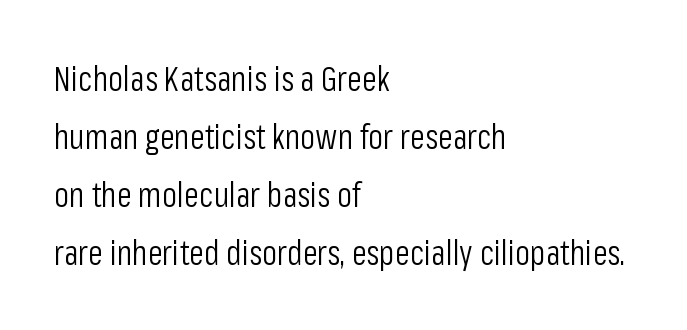
Q: Is the text bold? A: No.
Q: Is the text italic (slanted)? A: No, it is upright.
Q: Is the typeface a serif or a sans-serif typeface? A: Sans-serif.
Q: Is the text underlined? A: No.
Q: How is the paragraph aligned? A: Left-aligned.
Q: Is the spacing between letters normal or unusually wide? A: Normal.
Q: Width (condensed, normal, or wide)? A: Condensed.
Q: Stroke contrast? A: Low.
Q: x-height? A: Medium.
Q: Monospaced? A: No.
